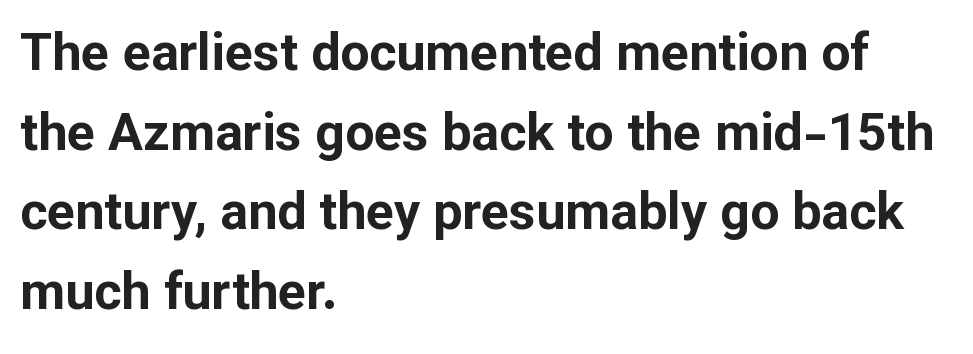
{"serif": "no", "italic": "no", "bold": "yes", "weight": "bold", "width": "normal", "stroke_contrast": "low", "x_height": "medium", "monospaced": "no", "underline": "no", "align": "left", "line_spacing": "normal", "line_spacing_ratio": 1.53, "letter_spacing": "normal", "letter_spacing_em": 0.0, "glyph_px": 52}
